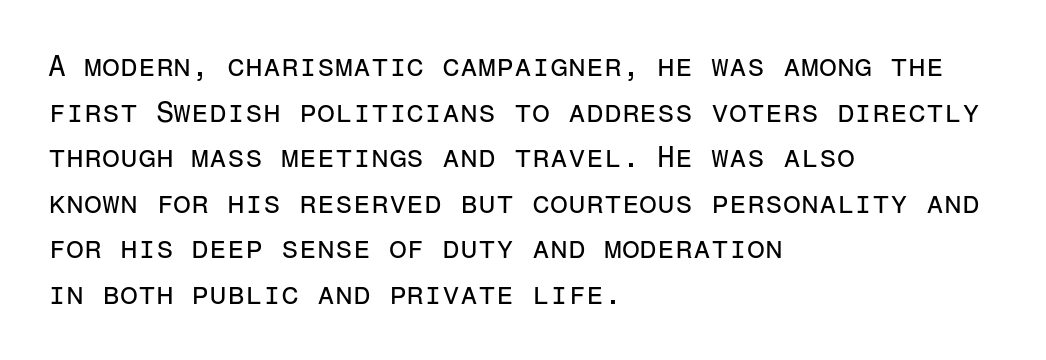
Q: Is the text bold? A: No.
Q: Is the text italic (slanted)? A: No, it is upright.
Q: Is the typeface a serif or a sans-serif typeface? A: Sans-serif.
Q: Is the text underlined? A: No.
Q: How is the paragraph aligned? A: Left-aligned.
Q: Is the spacing between letters normal or unusually wide? A: Normal.
Q: Is the spacing between lines tight, normal or loose? A: Normal.
Q: Width (condensed, normal, or wide)? A: Normal.
Q: Stroke contrast? A: Low.
Q: x-height? A: Medium.
Q: Monospaced? A: Yes.
